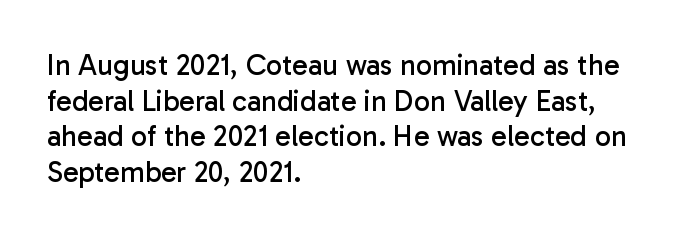
{"serif": "no", "italic": "no", "bold": "no", "weight": "regular", "width": "normal", "stroke_contrast": "low", "x_height": "medium", "monospaced": "no", "underline": "no", "align": "left", "line_spacing_ratio": 1.23, "letter_spacing": "normal", "letter_spacing_em": 0.0, "glyph_px": 29}
